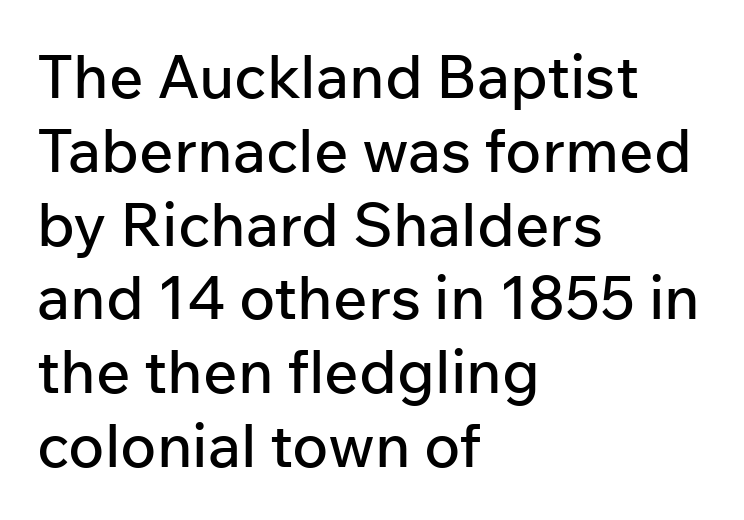
Bare-footed words on every line. Short note: letters normally spaced. The passage shown is typed in a proportional face where columns would drift. One-word summary of the alignment: left.
